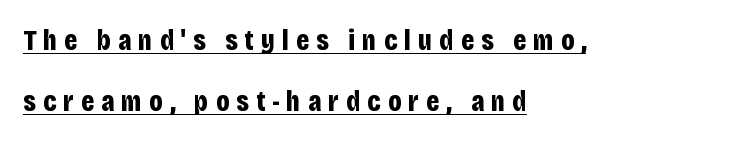
{"serif": "no", "italic": "no", "bold": "yes", "weight": "bold", "width": "condensed", "stroke_contrast": "low", "x_height": "large", "monospaced": "no", "underline": "yes", "align": "left", "line_spacing": "loose", "line_spacing_ratio": 2.09, "letter_spacing": "wide", "letter_spacing_em": 0.25, "glyph_px": 29}
